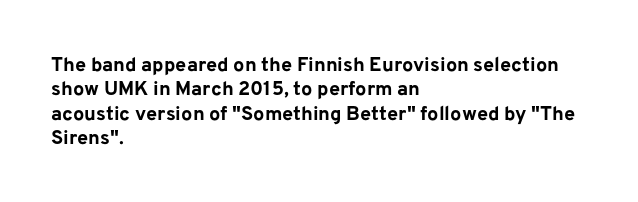
{"italic": "no", "bold": "yes", "underline": "no", "align": "left", "line_spacing_ratio": 1.22, "letter_spacing": "normal", "letter_spacing_em": 0.0, "glyph_px": 20}
